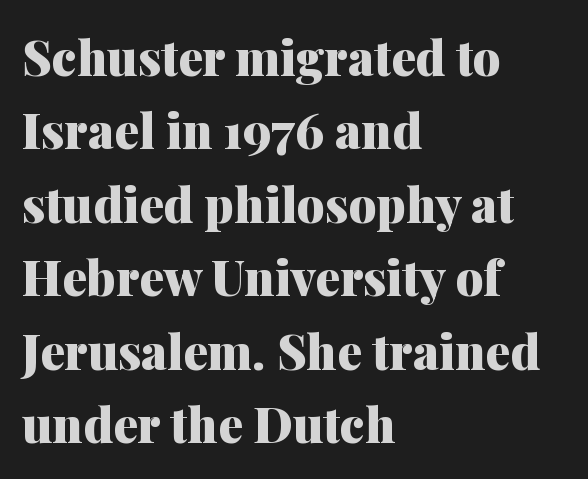
The image shows 49 px heavy serif type, upright; set left-aligned, normal line spacing (1.5x), normal letter spacing, not underlined; medium stroke contrast and a medium x-height.
